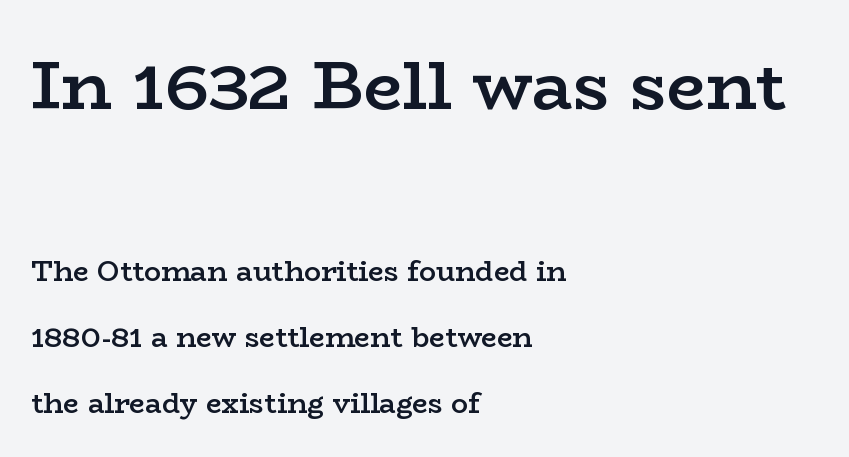
The image shows 69 px semibold, wide serif type, upright; set left-aligned, loose line spacing (2.36x), normal letter spacing, not underlined; the first (top) block is 2.46x larger; low stroke contrast and a medium x-height.
